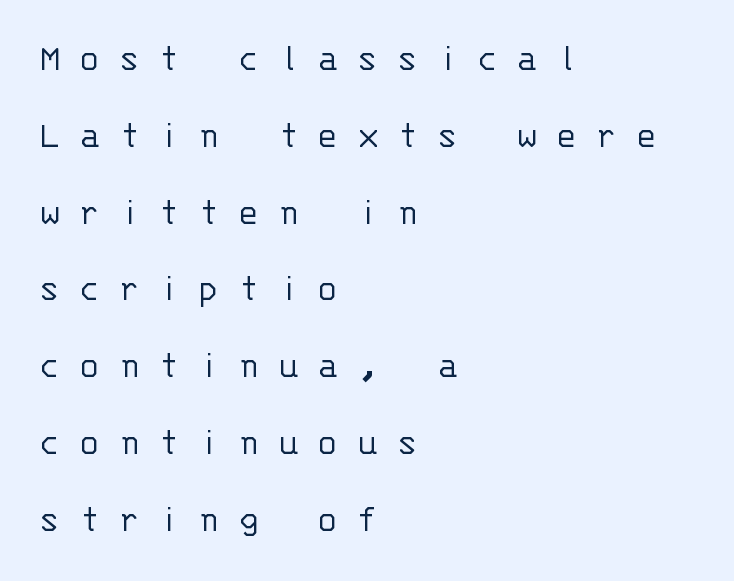
{"serif": "no", "italic": "no", "bold": "no", "weight": "light", "width": "normal", "stroke_contrast": "low", "x_height": "large", "monospaced": "yes", "underline": "no", "align": "left", "line_spacing": "loose", "line_spacing_ratio": 1.97, "letter_spacing": "wide", "letter_spacing_em": 0.48, "glyph_px": 39}
